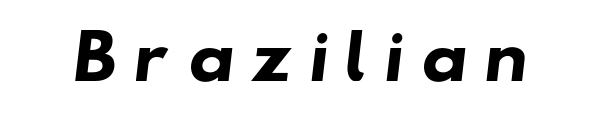
The image shows 60 px heavy, wide sans-serif type; set unusually wide letter spacing (+0.26 em), not underlined; low stroke contrast and a small x-height.
